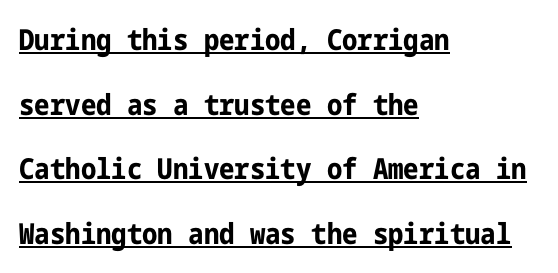
Q: Is the text bold? A: Yes.
Q: Is the text italic (slanted)? A: No, it is upright.
Q: Is the typeface a serif or a sans-serif typeface? A: Sans-serif.
Q: Is the text underlined? A: Yes.
Q: How is the paragraph aligned? A: Left-aligned.
Q: Is the spacing between letters normal or unusually wide? A: Normal.
Q: Is the spacing between lines tight, normal or loose? A: Loose.
Q: Width (condensed, normal, or wide)? A: Condensed.
Q: Stroke contrast? A: Low.
Q: x-height? A: Medium.
